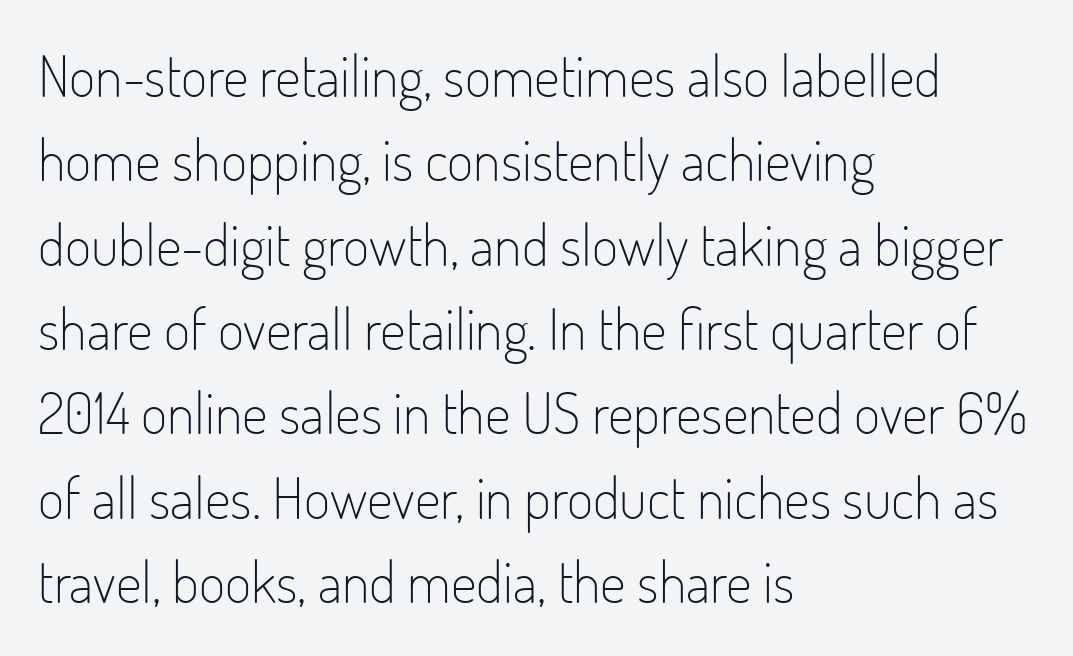
Q: Is the text bold? A: No.
Q: Is the text italic (slanted)? A: No, it is upright.
Q: Is the typeface a serif or a sans-serif typeface? A: Sans-serif.
Q: Is the text underlined? A: No.
Q: How is the paragraph aligned? A: Left-aligned.
Q: Is the spacing between letters normal or unusually wide? A: Normal.
Q: Is the spacing between lines tight, normal or loose? A: Normal.
Q: Width (condensed, normal, or wide)? A: Condensed.
Q: Stroke contrast? A: Low.
Q: x-height? A: Small.
Q: Monospaced? A: No.
